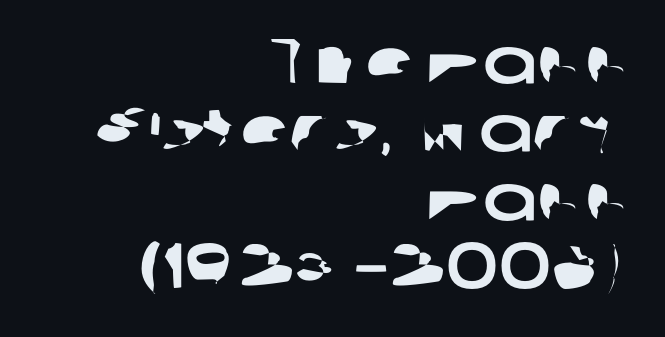
Any mark beneath the type? The region is blank. Here the glyphs are tracked normally, forming tight word shapes. Think of a printed novel: that variable character pitch is what you see here. This rendering uses right alignment, leaving the left contour irregular.
